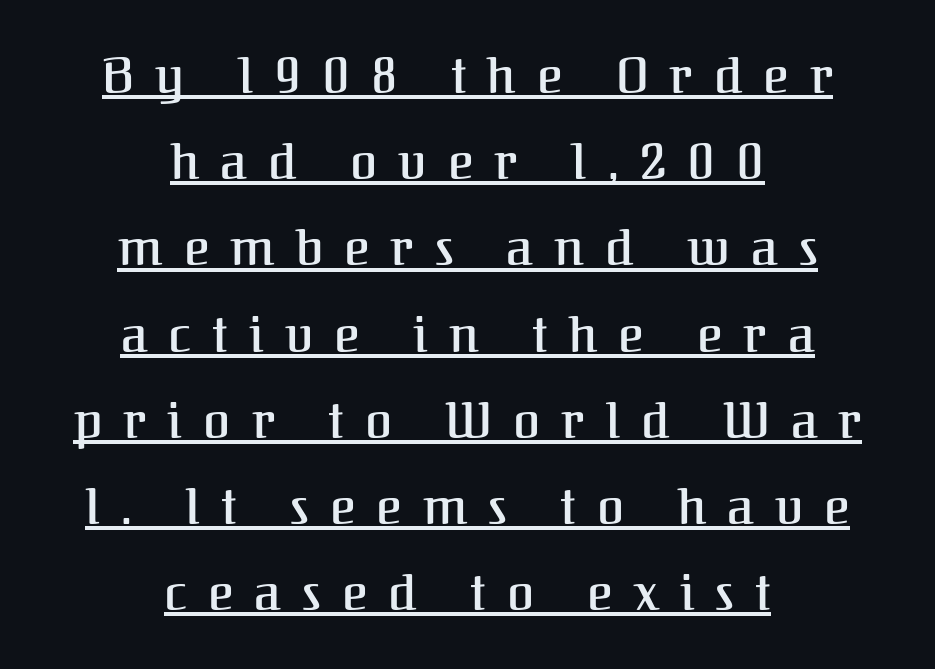
Q: Is the text italic (slanted)? A: No, it is upright.
Q: Is the typeface a serif or a sans-serif typeface? A: Serif.
Q: Is the text underlined? A: Yes.
Q: How is the paragraph aligned? A: Centered.
Q: Is the spacing between letters normal or unusually wide? A: Unusually wide.
Q: Width (condensed, normal, or wide)? A: Normal.
Q: Stroke contrast? A: Medium.
Q: x-height? A: Medium.
Q: Monospaced? A: No.
